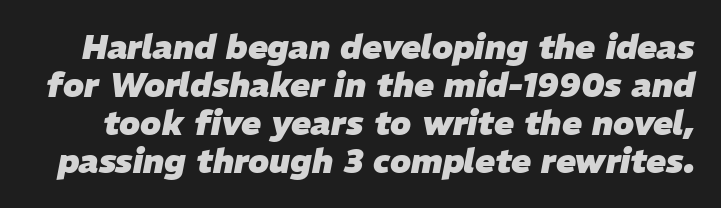
Q: Is the text bold? A: Yes.
Q: Is the text italic (slanted)? A: Yes, it leans right by about 11 degrees.
Q: Is the text underlined? A: No.
Q: Is the spacing between letters normal or unusually wide? A: Normal.
Q: Is the spacing between lines tight, normal or loose? A: Tight.
Q: Width (condensed, normal, or wide)? A: Normal.
Q: Stroke contrast? A: Low.
Q: x-height? A: Medium.
Q: Monospaced? A: No.
